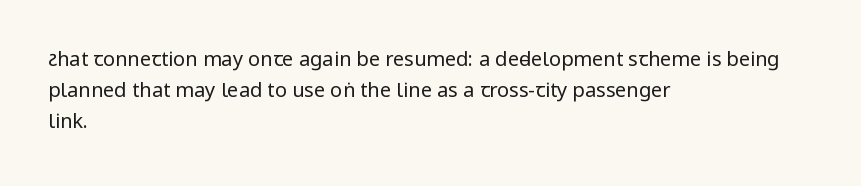
The image shows 20 px text type, upright; set left-aligned, normal line spacing (1.56x), normal letter spacing, not underlined.
